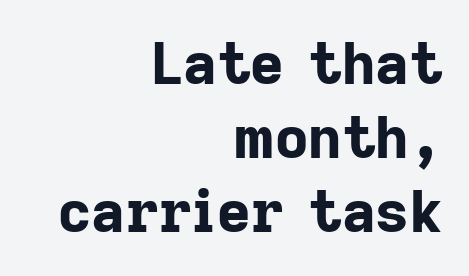
You could not count columns in this text — the font is proportionally spaced. Only glyphs here, with clear space below each row. Are there feet on the stems? There aren't — it's a sans. Nope, not italic — everything's standing straight.
